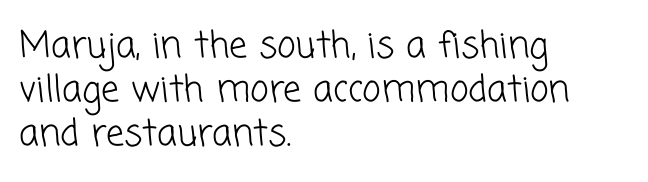
Observe the ordinary spacing: letters are neighbours, not strangers. A typesetter would label this face a sans. Varying glyph widths throughout — classic text-font behaviour. Teacher's note: observe the even left margin — that is flush-left alignment.
